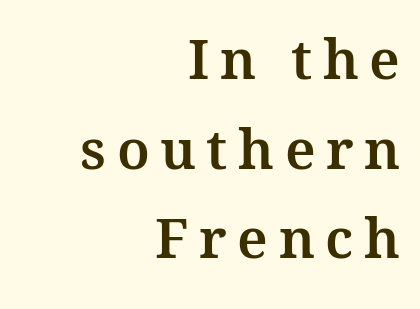
A student would call this right alignment; a typographer would say flush right, rag left. Serifs: yes, visible at the terminals of the letterforms. Upright lettering throughout. The designer left line spacing at the default. Clear beneath every line of the passage. The passage shown is typed in a proportional face where columns would drift.
